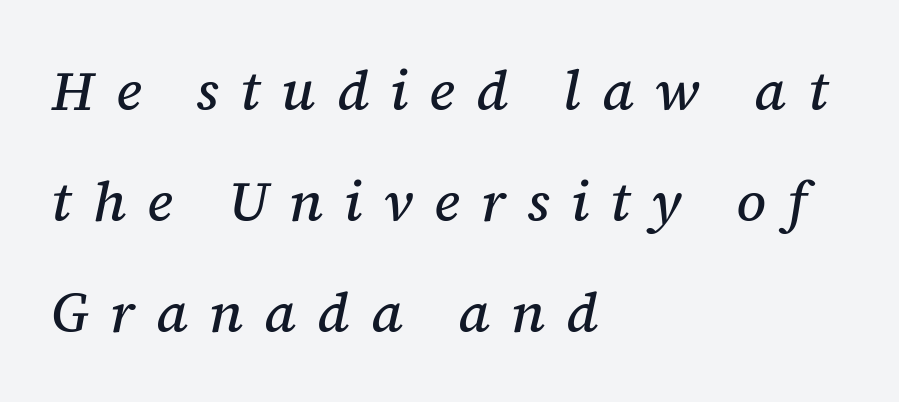
Q: Is the text italic (slanted)? A: Yes, it leans right by about 12 degrees.
Q: Is the typeface a serif or a sans-serif typeface? A: Serif.
Q: Is the text underlined? A: No.
Q: How is the paragraph aligned? A: Left-aligned.
Q: Is the spacing between letters normal or unusually wide? A: Unusually wide.
Q: Is the spacing between lines tight, normal or loose? A: Loose.
Q: Width (condensed, normal, or wide)? A: Normal.
Q: Stroke contrast? A: Medium.
Q: x-height? A: Medium.
Q: Monospaced? A: No.
